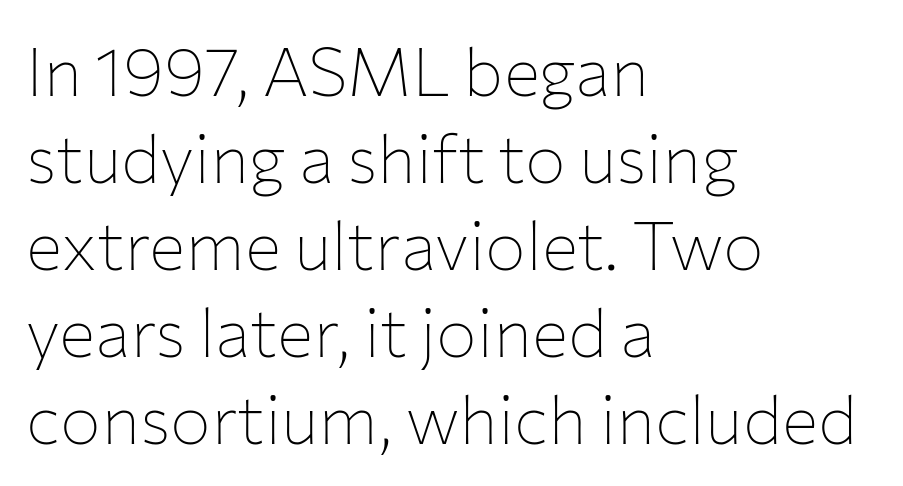
{"serif": "no", "italic": "no", "bold": "no", "weight": "thin", "width": "normal", "stroke_contrast": "low", "x_height": "medium", "monospaced": "no", "underline": "no", "align": "left", "line_spacing": "normal", "line_spacing_ratio": 1.28, "letter_spacing": "normal", "letter_spacing_em": 0.0, "glyph_px": 68}
